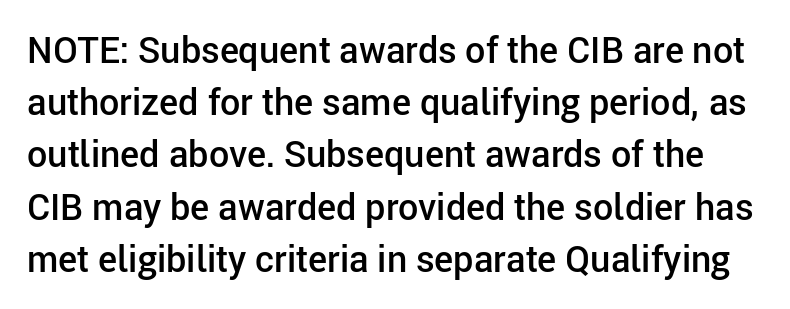
{"serif": "no", "italic": "no", "bold": "semi", "weight": "semibold", "width": "normal", "stroke_contrast": "low", "x_height": "medium", "monospaced": "no", "underline": "no", "line_spacing": "normal", "line_spacing_ratio": 1.45, "letter_spacing": "normal", "letter_spacing_em": 0.0, "glyph_px": 36}
